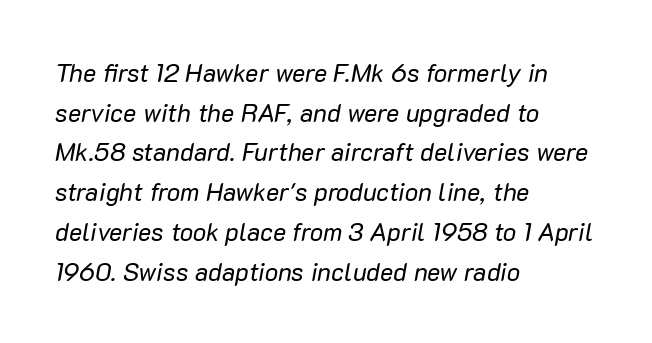
Does the leading feel generous? No, just average. Default kerning and tracking; the words read as compact shapes. Every character sits at an angle, as italics do. Weight: in the light-to-regular range. Reading down the block, your eye returns to a fixed left position each line. The area under the type is left untouched.
